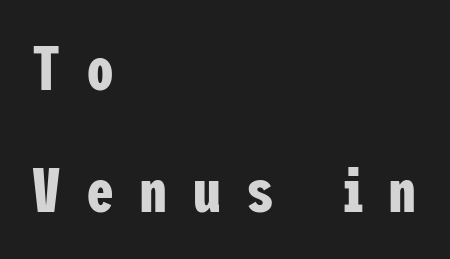
{"serif": "no", "italic": "no", "bold": "yes", "weight": "bold", "width": "condensed", "stroke_contrast": "low", "x_height": "medium", "underline": "no", "align": "left", "line_spacing": "loose", "line_spacing_ratio": 1.94, "letter_spacing": "wide", "letter_spacing_em": 0.4, "glyph_px": 63}
